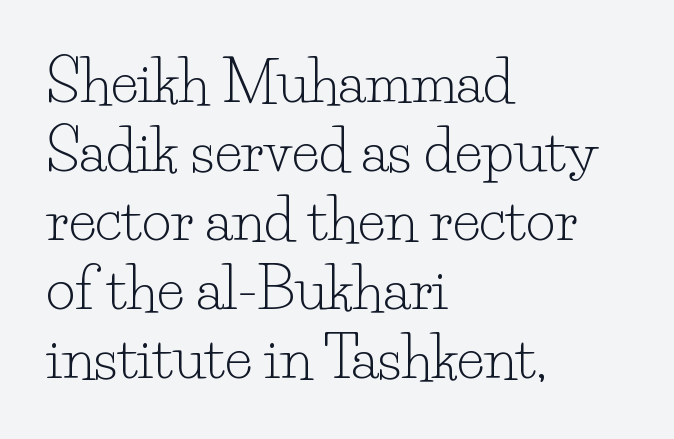
The image shows 57 px light serif type, upright; set left-aligned, line spacing 1.21x, normal letter spacing, not underlined; low stroke contrast and a small x-height.
